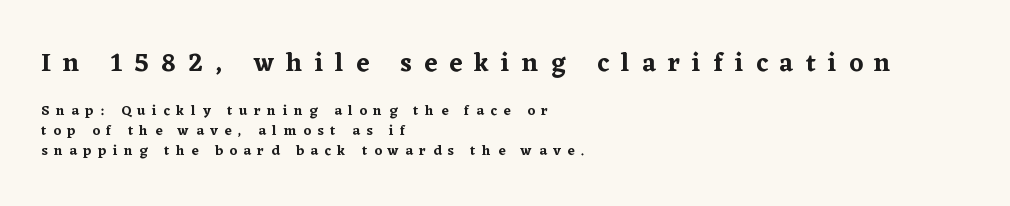
The image shows 26 px text type, upright; set left-aligned, normal line spacing (1.43x), unusually wide letter spacing (+0.47 em), not underlined; the first (top) block is 1.86x larger.
